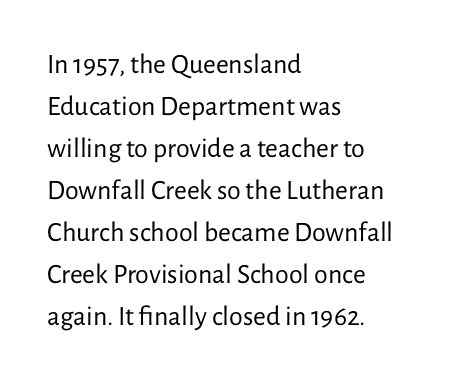
The image shows 28 px regular-weight sans-serif type, upright; set left-aligned, normal line spacing (1.5x), normal letter spacing, not underlined; low stroke contrast and a medium x-height.
